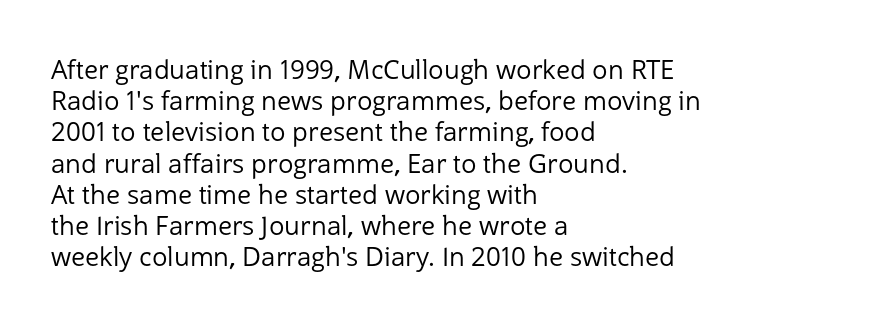
The image shows 26 px text type, upright; set left-aligned, line spacing 1.2x, normal letter spacing, not underlined.
